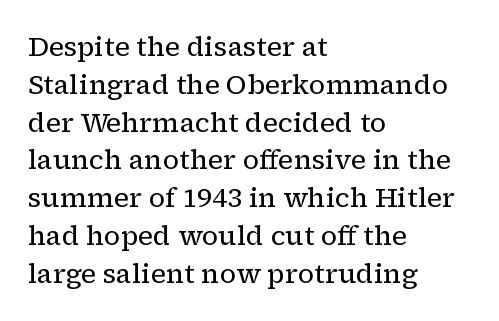
Q: Is the text bold? A: No.
Q: Is the text italic (slanted)? A: No, it is upright.
Q: Is the text underlined? A: No.
Q: How is the paragraph aligned? A: Left-aligned.
Q: Is the spacing between letters normal or unusually wide? A: Normal.
Q: Is the spacing between lines tight, normal or loose? A: Normal.
